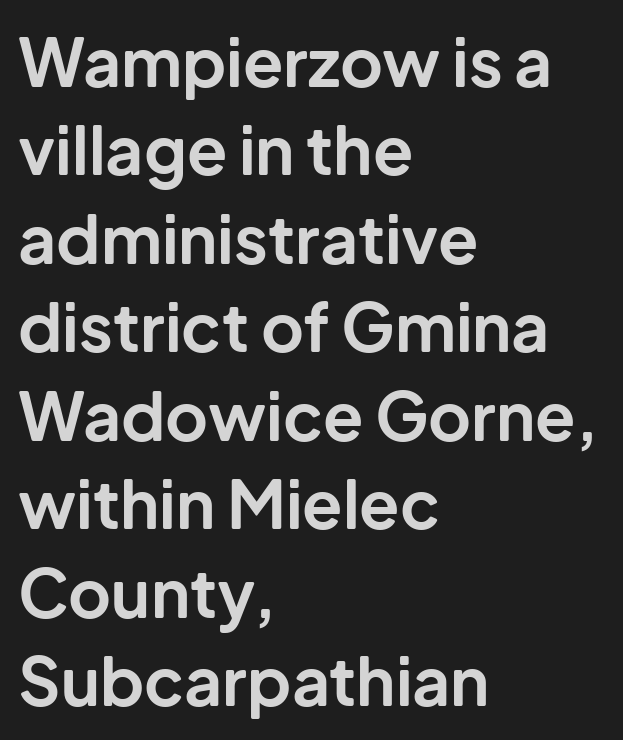
{"serif": "no", "italic": "no", "bold": "yes", "weight": "bold", "width": "normal", "stroke_contrast": "low", "x_height": "medium", "monospaced": "no", "underline": "no", "align": "left", "line_spacing": "normal", "line_spacing_ratio": 1.34, "letter_spacing": "normal", "letter_spacing_em": 0.0, "glyph_px": 66}
